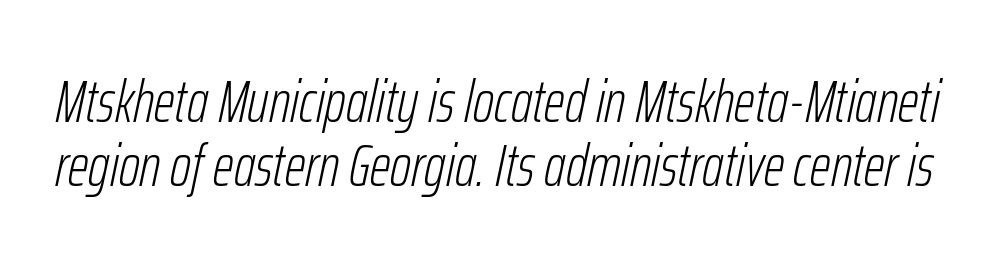
{"italic": "yes", "lean": "right", "slant_degrees": 12, "bold": "no", "weight": "light", "width": "condensed", "stroke_contrast": "low", "x_height": "medium", "monospaced": "no", "underline": "no", "line_spacing": "tight", "line_spacing_ratio": 1.08, "letter_spacing": "normal", "letter_spacing_em": 0.0, "glyph_px": 59}
